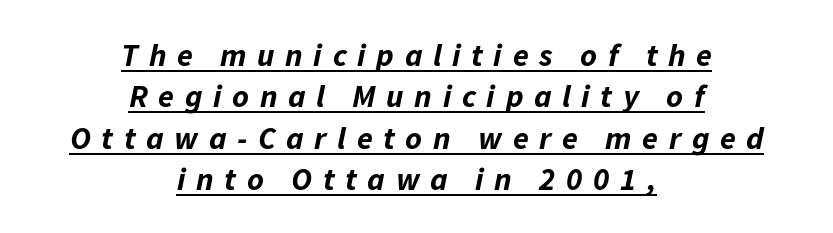
{"italic": "yes", "lean": "right", "slant_degrees": 11, "bold": "yes", "weight": "bold", "width": "normal", "stroke_contrast": "low", "x_height": "medium", "monospaced": "no", "underline": "yes", "align": "center", "line_spacing": "normal", "line_spacing_ratio": 1.29, "letter_spacing": "wide", "letter_spacing_em": 0.33, "glyph_px": 32}
